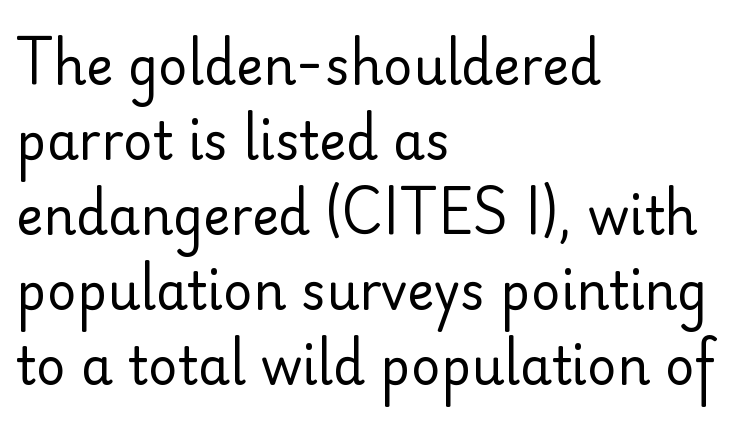
Spacing verdict: proportional, widths tailored to each character. The letters sit at their default tracking, neither squeezed nor spread. On a weight scale, this lands at 450 or below. Check under the words: just untouched page. This is sans-serif lettering, the kind often seen on screens and signage. Every character sits straight up, as roman type does.
